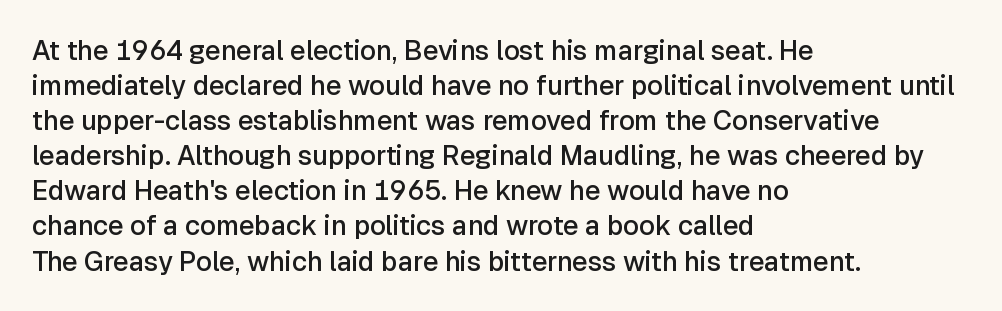
Q: Is the text bold? A: Semi-bold.
Q: Is the text italic (slanted)? A: No, it is upright.
Q: Is the text underlined? A: No.
Q: How is the paragraph aligned? A: Left-aligned.
Q: Is the spacing between letters normal or unusually wide? A: Normal.
Q: Is the spacing between lines tight, normal or loose? A: Normal.
